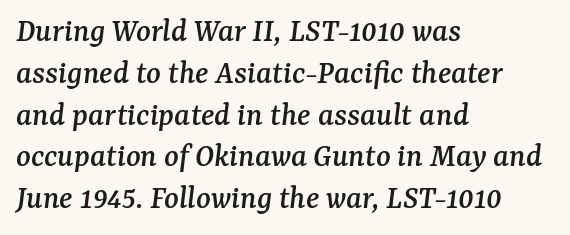
Q: Is the text italic (slanted)? A: Yes, it leans right by about 7 degrees.
Q: Is the typeface a serif or a sans-serif typeface? A: Serif.
Q: Is the text underlined? A: No.
Q: How is the paragraph aligned? A: Left-aligned.
Q: Is the spacing between letters normal or unusually wide? A: Normal.
Q: Width (condensed, normal, or wide)? A: Normal.
Q: Stroke contrast? A: Medium.
Q: x-height? A: Medium.
Q: Monospaced? A: No.
